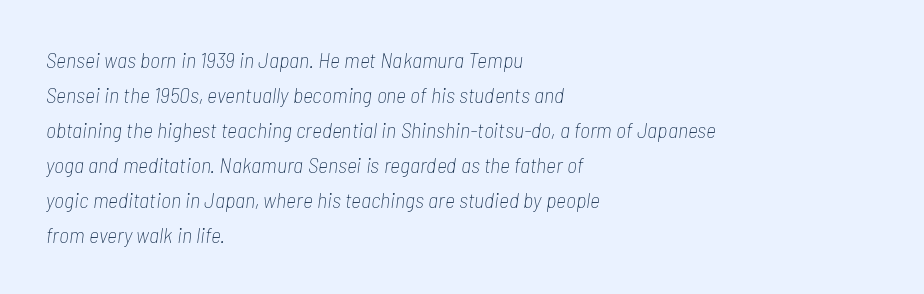
A light-to-regular cut is what we see here. No extra tracking has been applied to these lines. Regarding leading, the lines here are spaced in the standard way. Designer's note — italics engaged. Which margin do the lines hug? The left one — the right edge is uneven.
